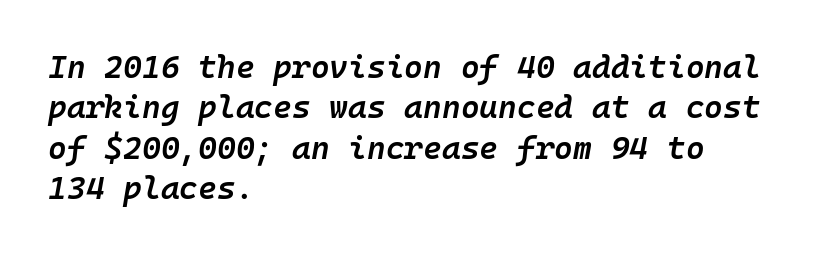
Q: Is the text bold? A: Semi-bold.
Q: Is the text italic (slanted)? A: Yes, it leans right by about 10 degrees.
Q: Is the text underlined? A: No.
Q: How is the paragraph aligned? A: Left-aligned.
Q: Is the spacing between letters normal or unusually wide? A: Normal.
Q: Is the spacing between lines tight, normal or loose? A: Normal.
Q: Width (condensed, normal, or wide)? A: Normal.
Q: Stroke contrast? A: Low.
Q: x-height? A: Medium.
Q: Monospaced? A: Yes.
